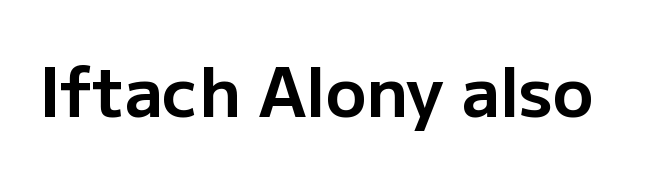
The image shows 67 px bold sans-serif type, upright; set normal letter spacing, not underlined; low stroke contrast and a medium x-height.
